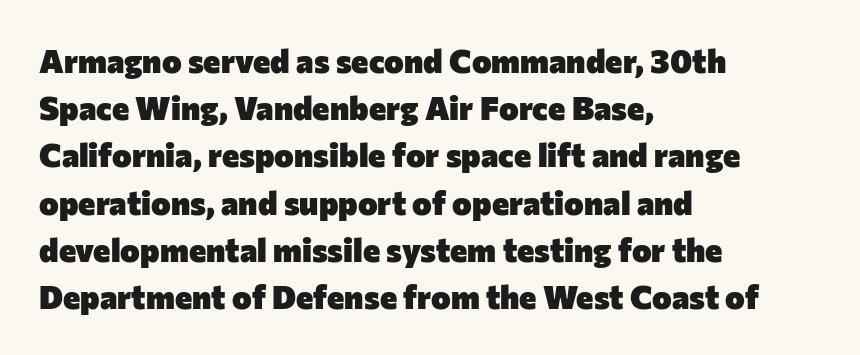
The image shows 33 px heavy sans-serif type, upright; set left-aligned, normal line spacing (1.43x), normal letter spacing, not underlined; low stroke contrast and a medium x-height.
